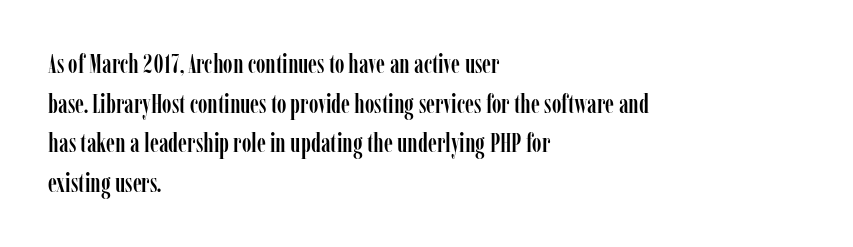
The image shows 26 px text type, upright; set left-aligned, normal line spacing (1.52x), normal letter spacing, not underlined.
